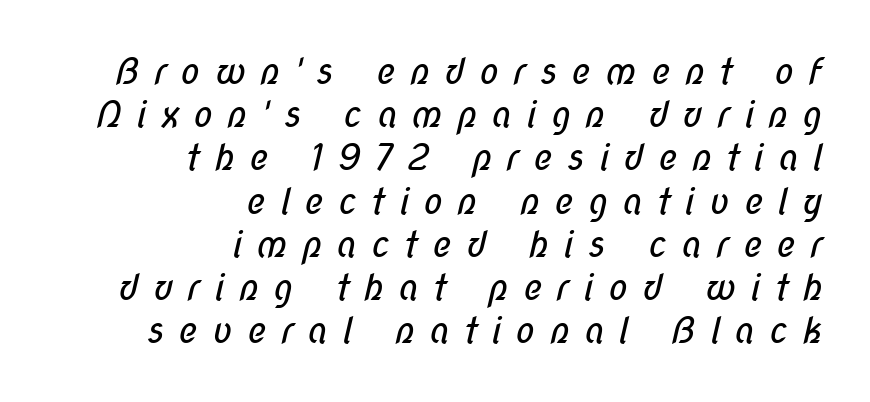
Q: Is the text bold? A: No.
Q: Is the typeface a serif or a sans-serif typeface? A: Sans-serif.
Q: Is the text underlined? A: No.
Q: How is the paragraph aligned? A: Right-aligned.
Q: Is the spacing between letters normal or unusually wide? A: Unusually wide.
Q: Width (condensed, normal, or wide)? A: Condensed.
Q: Stroke contrast? A: Low.
Q: x-height? A: Medium.
Q: Monospaced? A: No.
